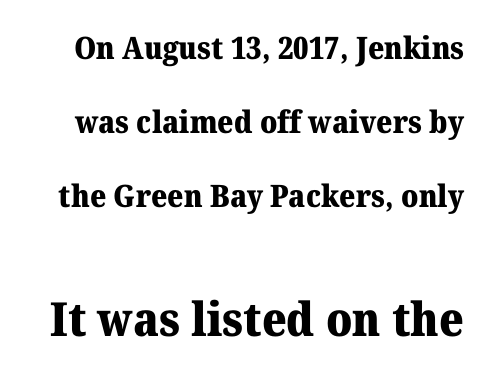
Q: Is the text bold? A: Yes.
Q: Is the text italic (slanted)? A: No, it is upright.
Q: Is the typeface a serif or a sans-serif typeface? A: Serif.
Q: Is the text underlined? A: No.
Q: Is the spacing between letters normal or unusually wide? A: Normal.
Q: Is the spacing between lines tight, normal or loose? A: Loose.
Q: Which block of text is set in a larger size, the first (top) or the second (bottom)? A: The second (bottom) one.
Q: Width (condensed, normal, or wide)? A: Normal.
Q: Stroke contrast? A: Medium.
Q: x-height? A: Medium.
Q: Monospaced? A: No.
